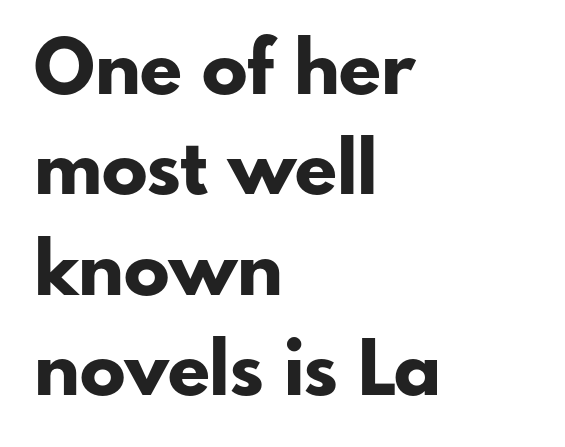
The image shows 76 px bold sans-serif type, upright; set left-aligned, normal line spacing (1.32x), normal letter spacing, not underlined; low stroke contrast and a small x-height.
